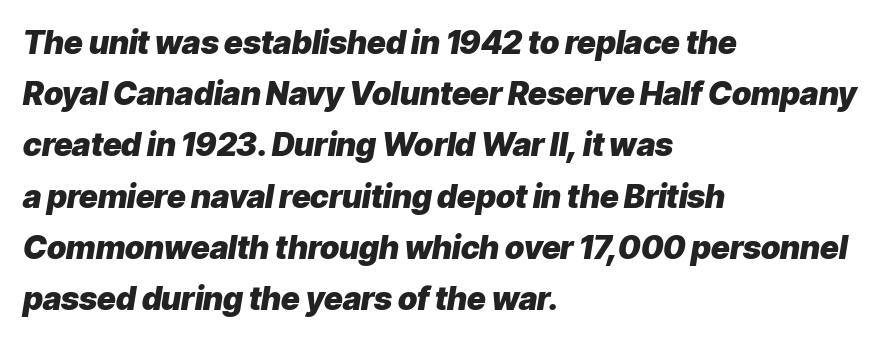
Q: Is the text bold? A: Yes.
Q: Is the text italic (slanted)? A: Yes, it leans right by about 9 degrees.
Q: Is the text underlined? A: No.
Q: How is the paragraph aligned? A: Left-aligned.
Q: Is the spacing between letters normal or unusually wide? A: Normal.
Q: Is the spacing between lines tight, normal or loose? A: Normal.
Q: Width (condensed, normal, or wide)? A: Normal.
Q: Stroke contrast? A: Low.
Q: x-height? A: Medium.
Q: Monospaced? A: No.
